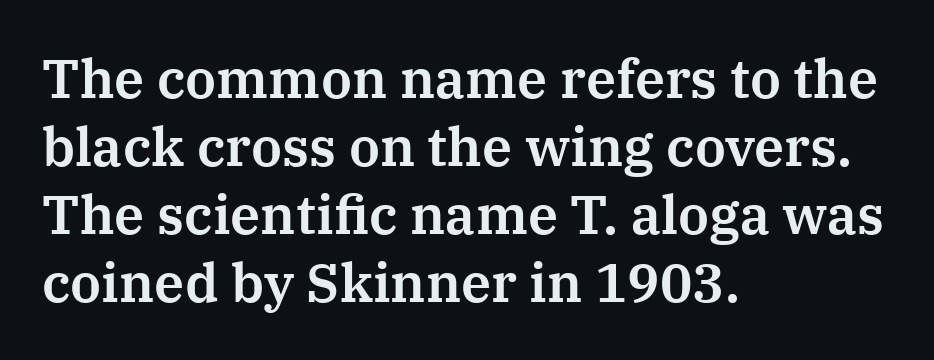
{"serif": "yes", "italic": "no", "width": "normal", "stroke_contrast": "medium", "x_height": "medium", "monospaced": "no", "underline": "no", "align": "left", "line_spacing": "normal", "line_spacing_ratio": 1.26, "letter_spacing": "normal", "letter_spacing_em": 0.0, "glyph_px": 54}
